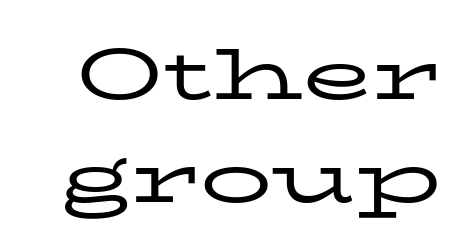
The image shows 72 px regular-weight, wide serif type, upright; set normal line spacing (1.43x), normal letter spacing, not underlined; low stroke contrast and a medium x-height.
